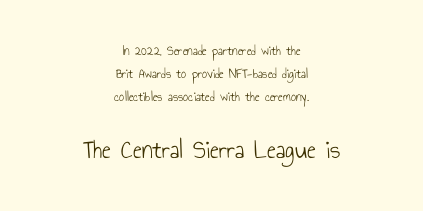
{"italic": "no", "bold": "no", "underline": "no", "align": "center", "line_spacing": "normal", "line_spacing_ratio": 1.64, "letter_spacing": "normal", "letter_spacing_em": 0.0, "larger_block": "second", "size_ratio": 1.93, "glyph_px": 27}
